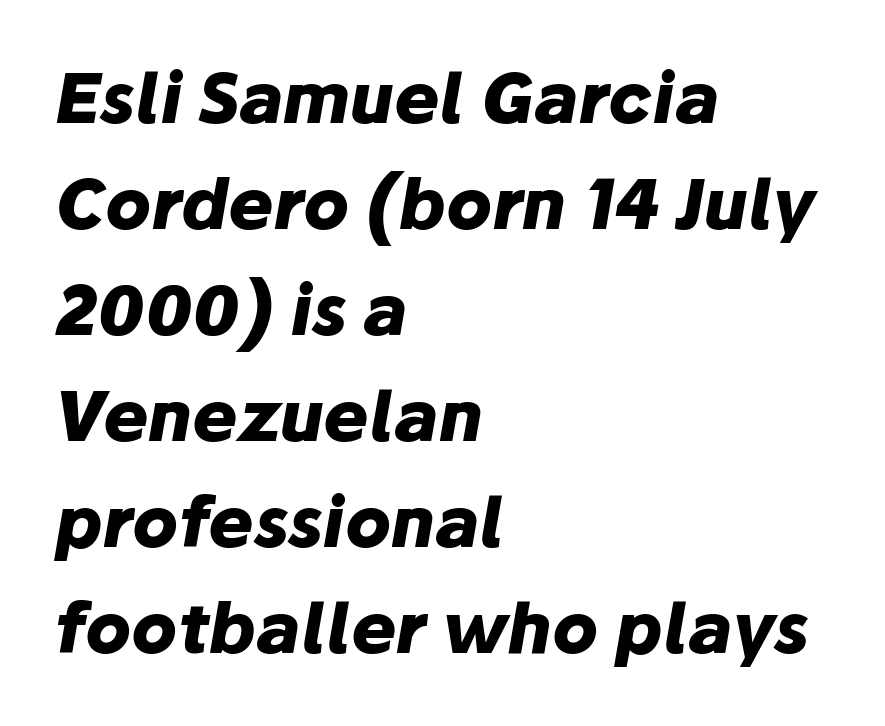
Each glyph is drawn with heavy, bold strokes. Style check: oblique. Type without underlining. If you measured baseline to baseline, you'd find a middling distance. The rag falls on the right side of this text block.
